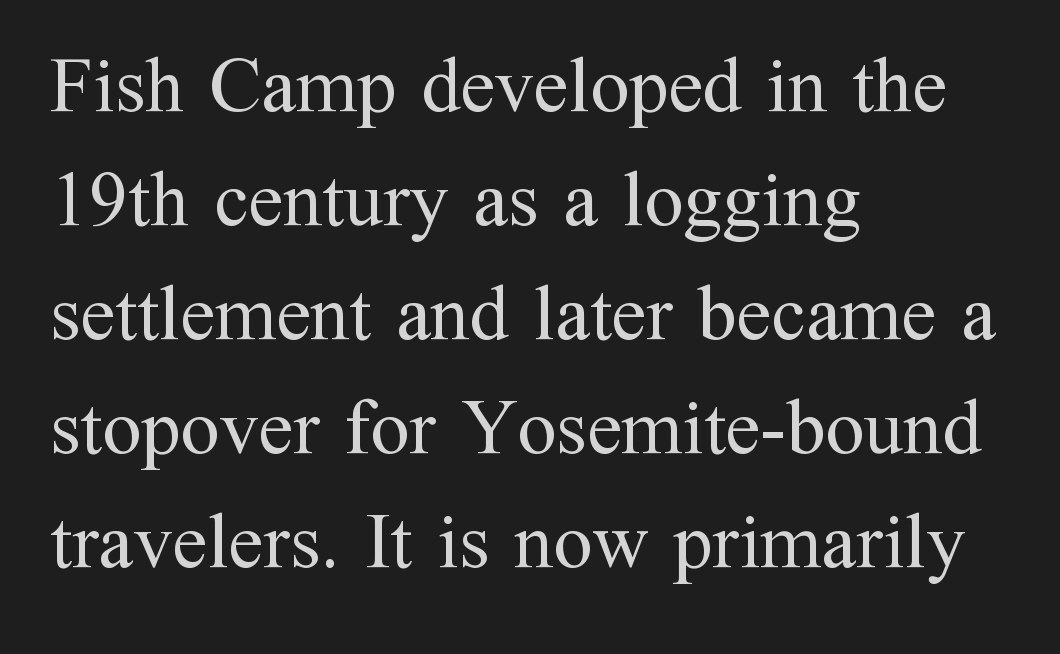
{"serif": "yes", "italic": "no", "bold": "no", "weight": "regular", "width": "normal", "stroke_contrast": "medium", "x_height": "medium", "monospaced": "no", "underline": "no", "align": "left", "line_spacing": "normal", "line_spacing_ratio": 1.46, "letter_spacing": "normal", "letter_spacing_em": 0.0, "glyph_px": 78}
